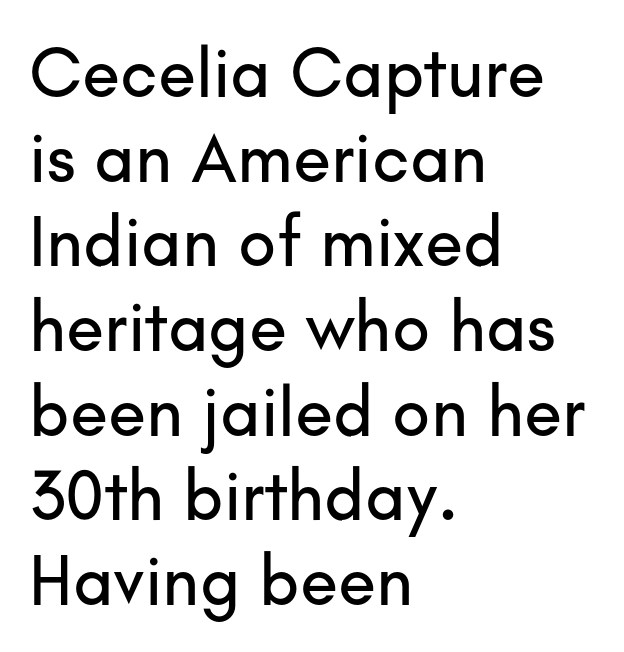
Q: Is the text italic (slanted)? A: No, it is upright.
Q: Is the typeface a serif or a sans-serif typeface? A: Sans-serif.
Q: Is the text underlined? A: No.
Q: How is the paragraph aligned? A: Left-aligned.
Q: Is the spacing between letters normal or unusually wide? A: Normal.
Q: Width (condensed, normal, or wide)? A: Normal.
Q: Stroke contrast? A: Low.
Q: x-height? A: Small.
Q: Monospaced? A: No.
